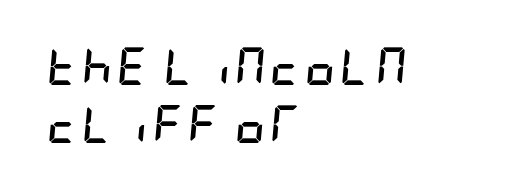
Italic? Definitely — the glyphs are oblique. The glyphs are unaccompanied by any horizontal stroke below them. One-word summary of the alignment: left. One glance says typical: line gaps are just what's usual. Does the weight exceed regular? Yes, all the way to bold.
